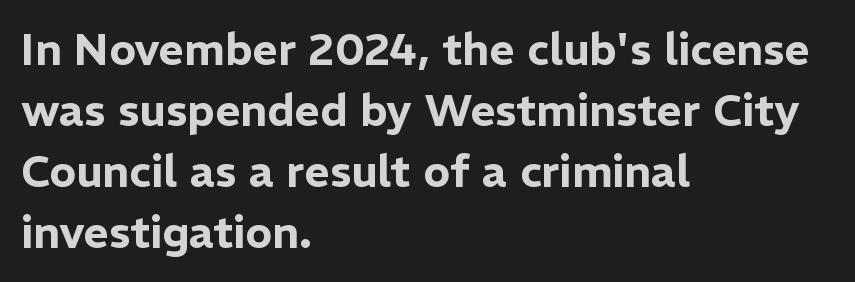
The glyphs in this specimen are sans serif. Bare-footed words on every line. Posture: upright roman. Does the copy run flush right? No — it runs flush left.
